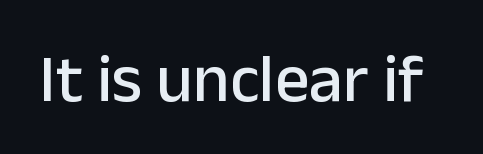
The image shows 68 px sans-serif type, upright; set normal letter spacing, not underlined; low stroke contrast and a medium x-height.
